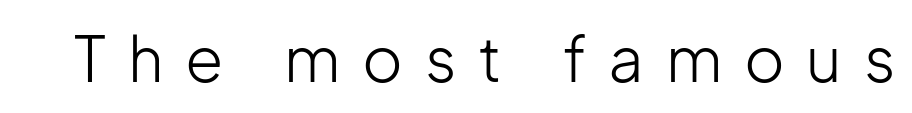
Q: Is the text bold? A: No.
Q: Is the text italic (slanted)? A: No, it is upright.
Q: Is the typeface a serif or a sans-serif typeface? A: Sans-serif.
Q: Is the text underlined? A: No.
Q: Is the spacing between letters normal or unusually wide? A: Unusually wide.
Q: Width (condensed, normal, or wide)? A: Normal.
Q: Stroke contrast? A: Low.
Q: x-height? A: Medium.
Q: Monospaced? A: No.
